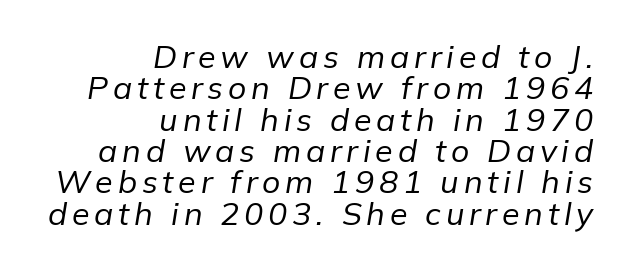
The image shows 32 px regular-weight type, italic (leaning right); set right-aligned, tight line spacing (0.98x), not underlined; low stroke contrast and a medium x-height.
